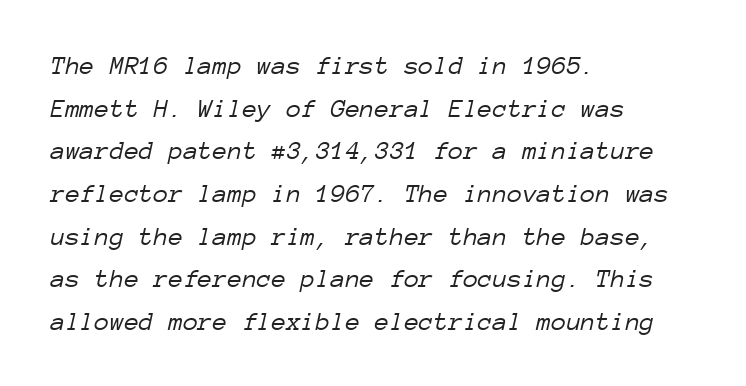
The image shows 27 px text type, italic (leaning right); set left-aligned, normal line spacing (1.58x), normal letter spacing, not underlined.
